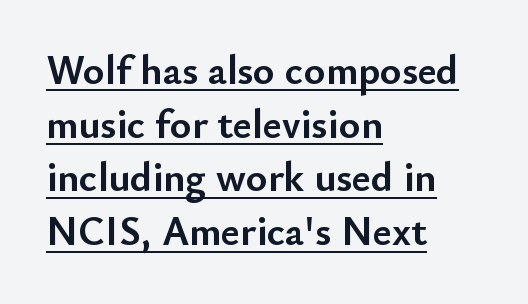
Q: Is the text bold? A: Yes.
Q: Is the text italic (slanted)? A: No, it is upright.
Q: Is the typeface a serif or a sans-serif typeface? A: Sans-serif.
Q: Is the text underlined? A: Yes.
Q: How is the paragraph aligned? A: Left-aligned.
Q: Is the spacing between letters normal or unusually wide? A: Normal.
Q: Is the spacing between lines tight, normal or loose? A: Normal.
Q: Width (condensed, normal, or wide)? A: Normal.
Q: Stroke contrast? A: Low.
Q: x-height? A: Small.
Q: Monospaced? A: No.
